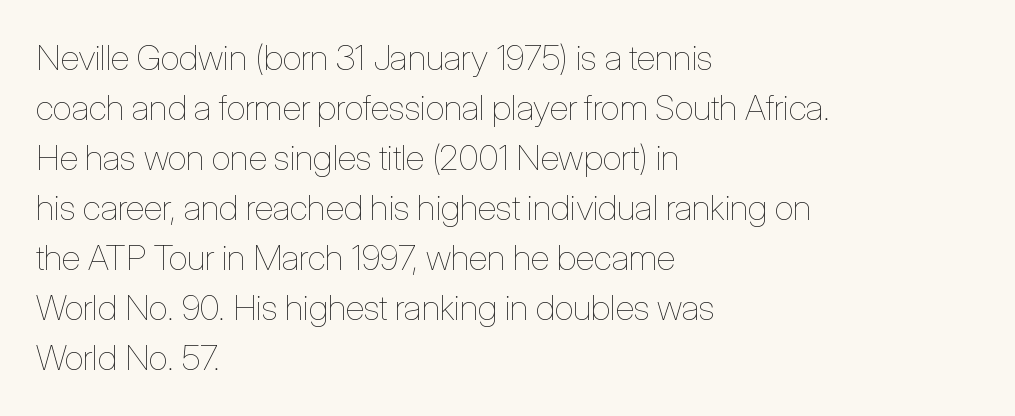
No chunkiness to these letters — they're not bold. Think of a printed novel: that variable character pitch is what you see here. Short note: letters normally spaced. The lines are quadded left. A bare baseline throughout the passage. The lettering holds an erect, upright posture throughout.
